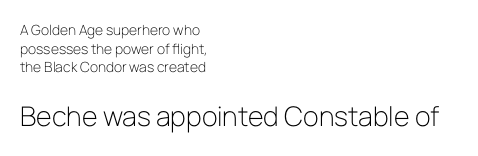
The image shows 27 px text type, upright; set left-aligned, normal line spacing (1.33x), normal letter spacing, not underlined; the second (bottom) block is 1.93x larger.
